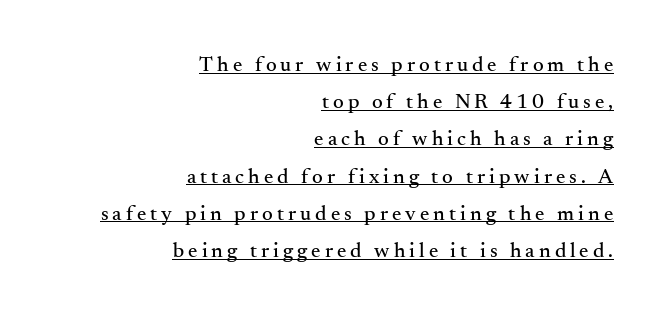
{"italic": "no", "underline": "yes", "align": "right", "line_spacing_ratio": 1.77, "glyph_px": 21}
